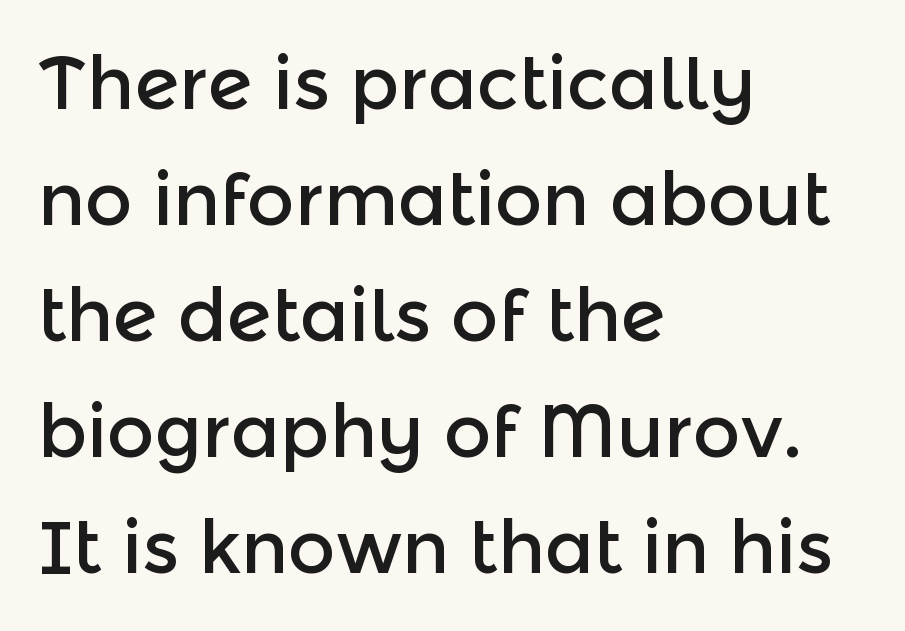
The image shows 73 px sans-serif type, upright; set left-aligned, normal line spacing (1.59x), normal letter spacing, not underlined; a medium x-height.
